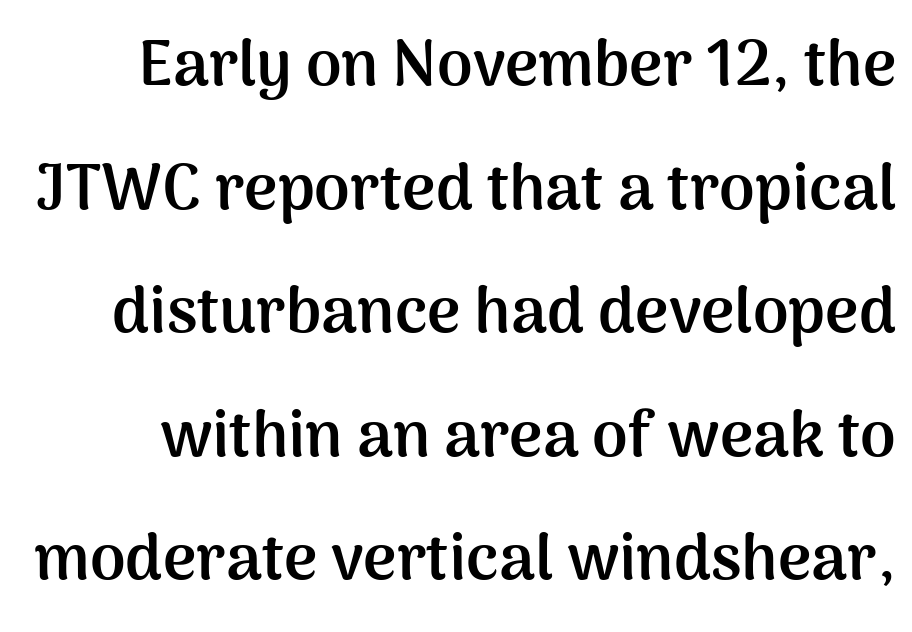
The image shows 64 px semibold sans-serif type, upright; set loose line spacing (1.93x), normal letter spacing, not underlined; medium stroke contrast and a medium x-height.
